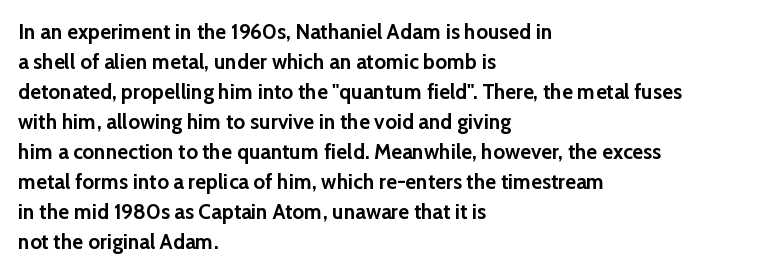
{"italic": "no", "bold": "yes", "underline": "no", "align": "left", "line_spacing": "normal", "line_spacing_ratio": 1.43, "letter_spacing": "normal", "letter_spacing_em": 0.0, "glyph_px": 21}
